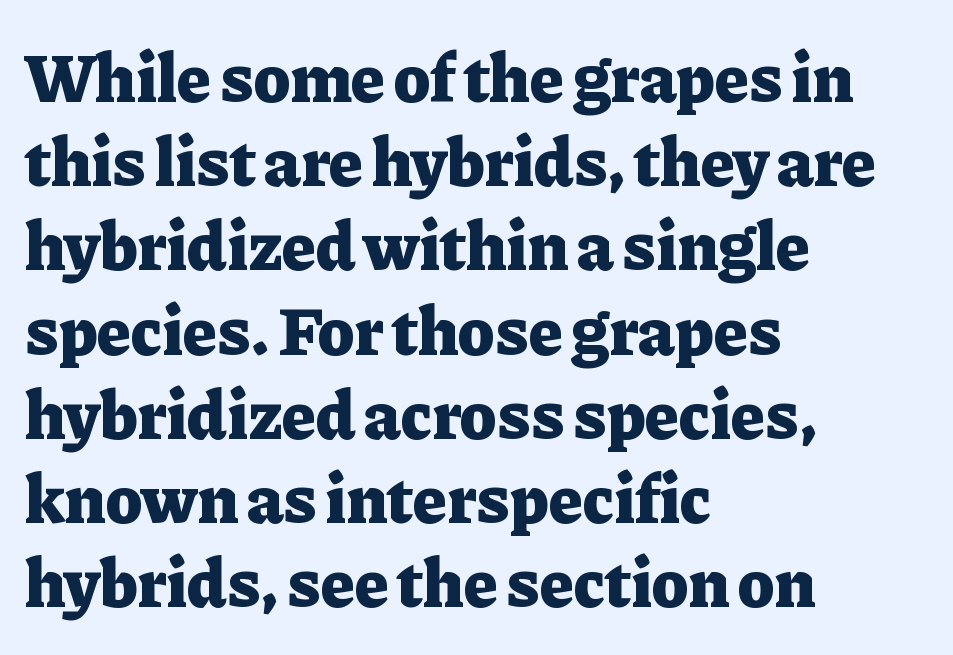
Q: Is the text bold? A: Yes.
Q: Is the text italic (slanted)? A: No, it is upright.
Q: Is the typeface a serif or a sans-serif typeface? A: Serif.
Q: Is the text underlined? A: No.
Q: How is the paragraph aligned? A: Left-aligned.
Q: Is the spacing between letters normal or unusually wide? A: Normal.
Q: Width (condensed, normal, or wide)? A: Normal.
Q: Stroke contrast? A: Low.
Q: x-height? A: Medium.
Q: Monospaced? A: No.
